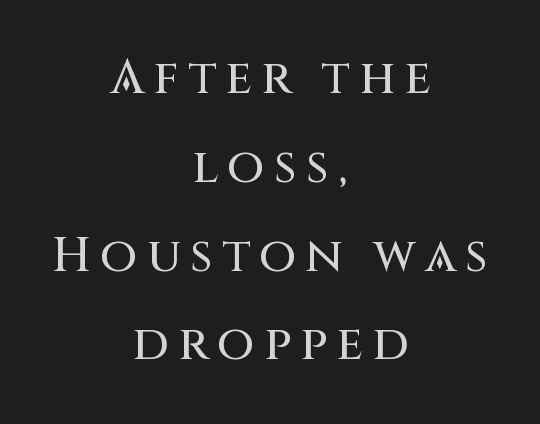
The image shows 48 px sans-serif type, upright; set centered, line spacing 1.85x, not underlined; medium stroke contrast and a large x-height.
